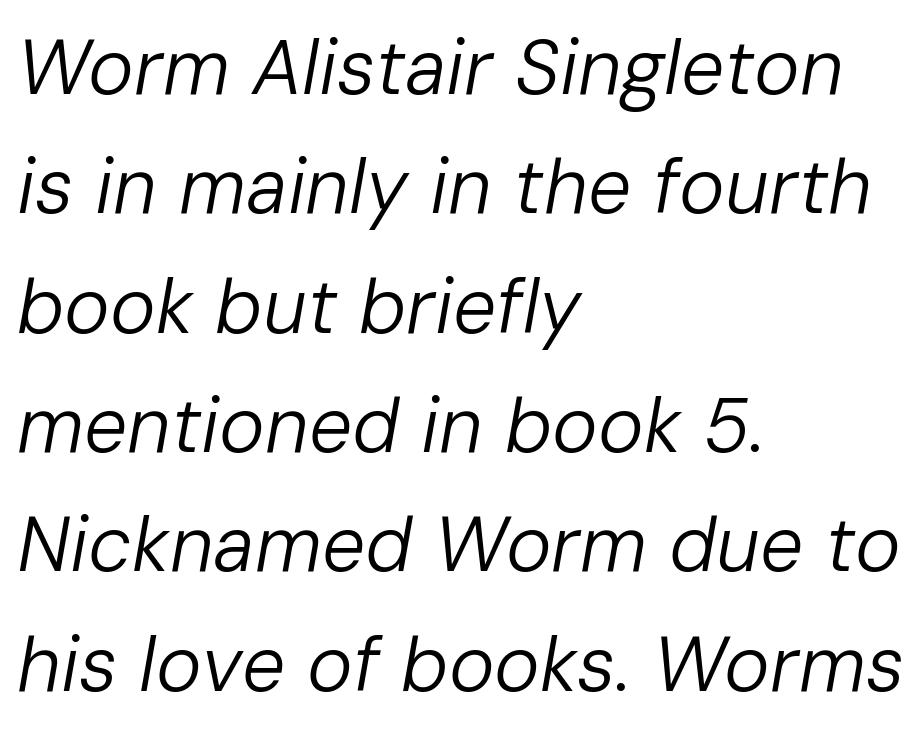
{"italic": "yes", "lean": "right", "slant_degrees": 10, "bold": "no", "weight": "regular", "width": "normal", "stroke_contrast": "low", "x_height": "medium", "monospaced": "no", "underline": "no", "align": "left", "line_spacing": "normal", "line_spacing_ratio": 1.55, "letter_spacing": "normal", "letter_spacing_em": 0.0, "glyph_px": 77}
